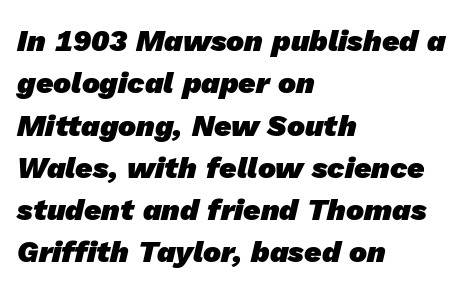
The sample has been set heavy, in full bold. Character widths vary here, with narrow letters taking less room than wide ones. The paragraph has a hard left edge and a soft right edge. This sample uses plain, unmodified letter spacing. Beneath every word, the page is bare.
